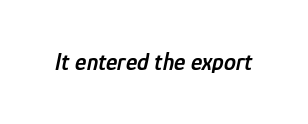
{"italic": "yes", "lean": "right", "slant_degrees": 12, "bold": "semi", "underline": "no", "letter_spacing": "normal", "letter_spacing_em": 0.0, "glyph_px": 24}
